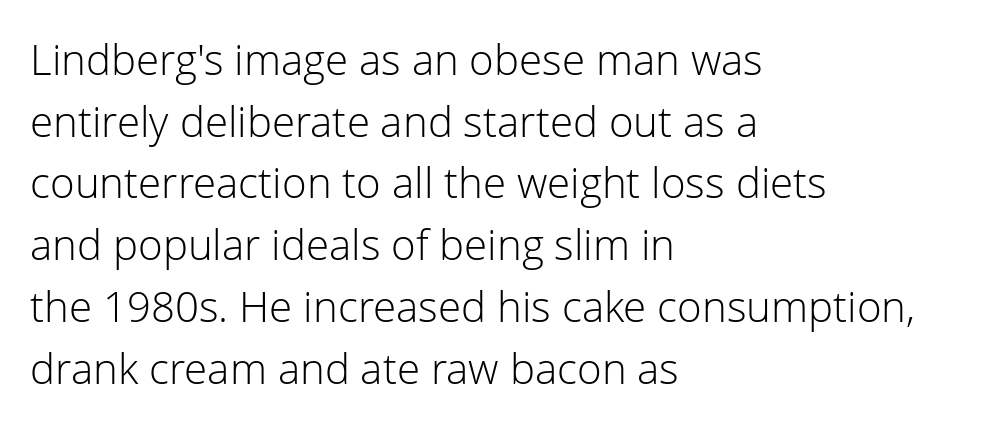
Q: Is the text bold? A: No.
Q: Is the text italic (slanted)? A: No, it is upright.
Q: Is the typeface a serif or a sans-serif typeface? A: Sans-serif.
Q: Is the text underlined? A: No.
Q: How is the paragraph aligned? A: Left-aligned.
Q: Is the spacing between letters normal or unusually wide? A: Normal.
Q: Is the spacing between lines tight, normal or loose? A: Normal.
Q: Width (condensed, normal, or wide)? A: Normal.
Q: Stroke contrast? A: Low.
Q: x-height? A: Medium.
Q: Monospaced? A: No.
